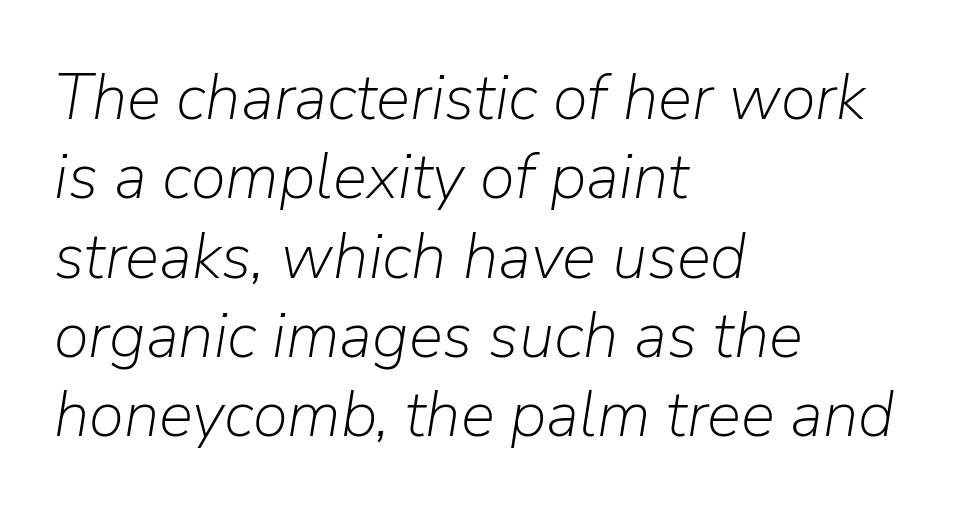
Q: Is the text bold? A: No.
Q: Is the text italic (slanted)? A: Yes, it leans right by about 9 degrees.
Q: Is the text underlined? A: No.
Q: How is the paragraph aligned? A: Left-aligned.
Q: Is the spacing between letters normal or unusually wide? A: Normal.
Q: Width (condensed, normal, or wide)? A: Normal.
Q: Stroke contrast? A: Low.
Q: x-height? A: Medium.
Q: Monospaced? A: No.
